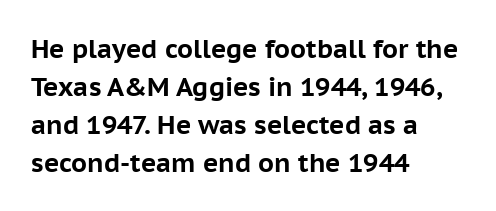
Q: Is the text bold? A: Yes.
Q: Is the text italic (slanted)? A: No, it is upright.
Q: Is the text underlined? A: No.
Q: How is the paragraph aligned? A: Left-aligned.
Q: Is the spacing between letters normal or unusually wide? A: Normal.
Q: Is the spacing between lines tight, normal or loose? A: Normal.
